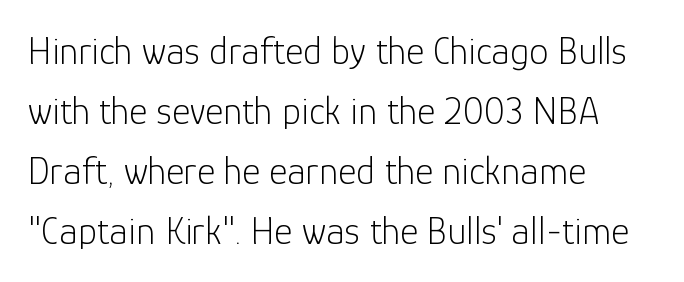
The image shows 39 px light sans-serif type, upright; set left-aligned, normal line spacing (1.54x), normal letter spacing, not underlined; low stroke contrast and a medium x-height.
